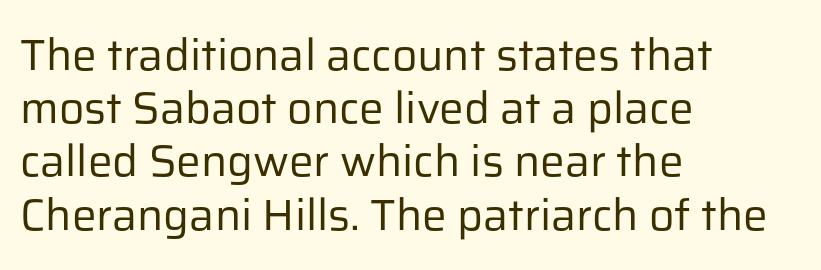
{"serif": "no", "italic": "no", "bold": "no", "weight": "regular", "width": "normal", "stroke_contrast": "low", "x_height": "medium", "monospaced": "no", "underline": "no", "align": "left", "line_spacing_ratio": 1.21, "letter_spacing": "normal", "letter_spacing_em": 0.0, "glyph_px": 44}
